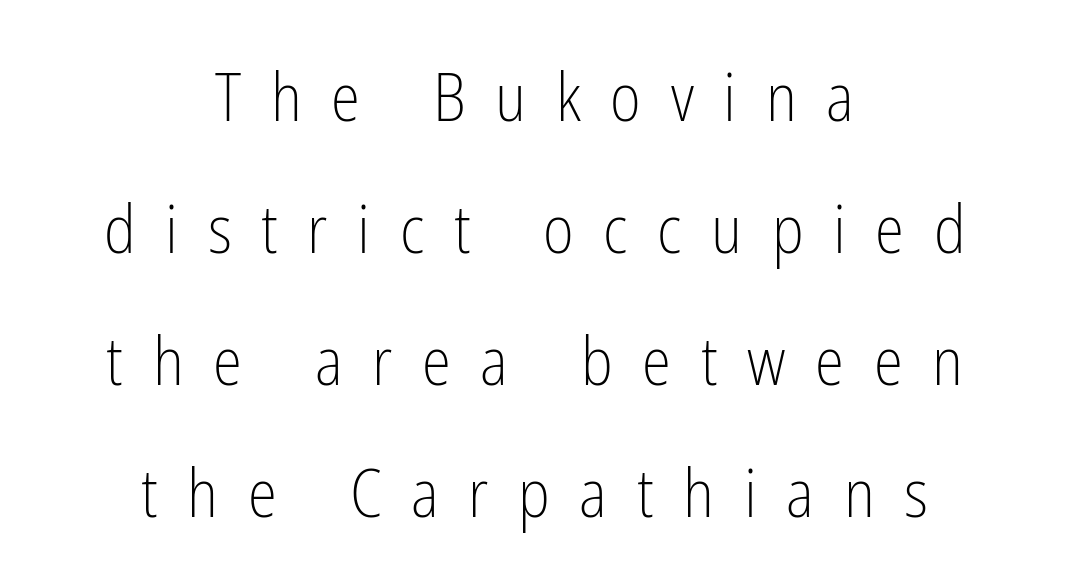
The image shows 66 px light, condensed sans-serif type, upright; set centered, loose line spacing (2.0x), unusually wide letter spacing (+0.45 em), not underlined; low stroke contrast and a medium x-height.
